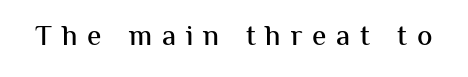
{"serif": "no", "italic": "no", "width": "normal", "stroke_contrast": "medium", "x_height": "medium", "monospaced": "no", "underline": "no", "letter_spacing": "wide", "letter_spacing_em": 0.34, "glyph_px": 29}
